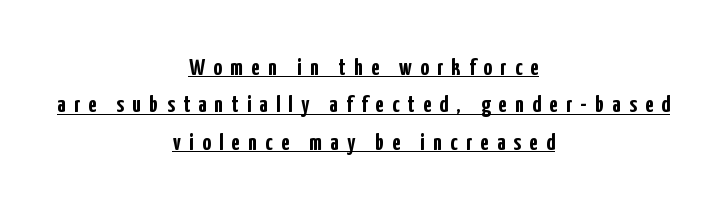
Descenders here cross a horizontal rule under the line. Vertically, the passage feels balanced, rows spaced as you'd expect. I'd describe the lettering as bold — thick and assertive. Observe the wide spacing: letters keep a clear distance from each other. These lines were composed using upright roman letters.
